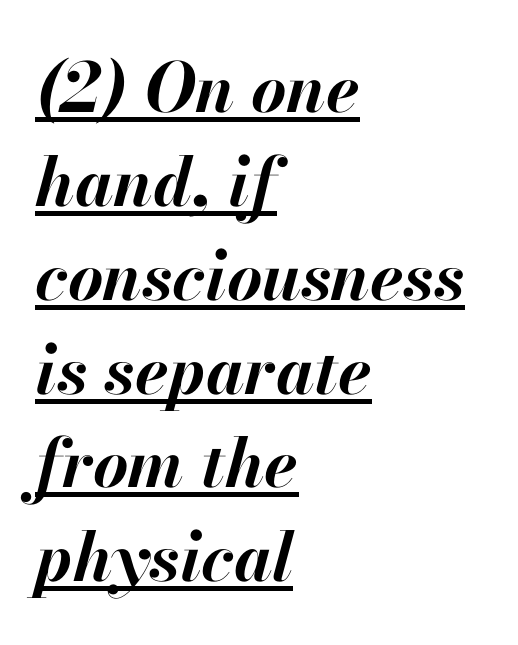
The image shows 68 px bold type, italic (leaning right); set left-aligned, normal line spacing (1.38x), normal letter spacing, underlined; high stroke contrast and a small x-height.
